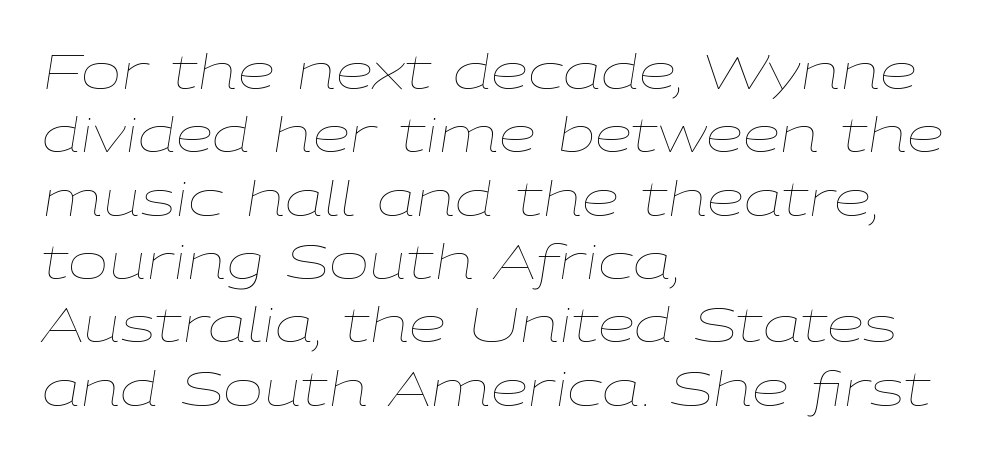
The image shows 48 px thin, wide type, italic (leaning right); set left-aligned, normal line spacing (1.32x), normal letter spacing, not underlined; low stroke contrast and a medium x-height.
